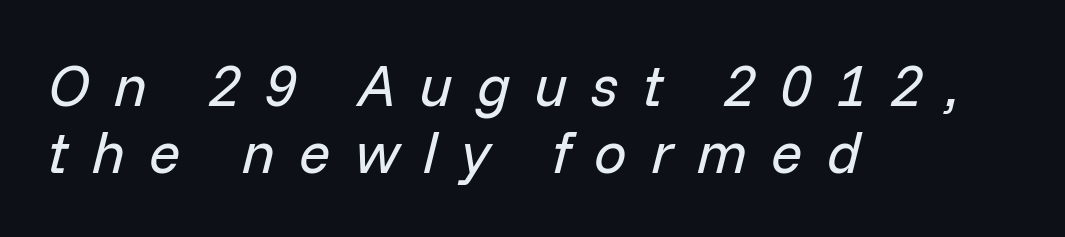
{"italic": "yes", "lean": "right", "slant_degrees": 14, "bold": "no", "weight": "regular", "width": "normal", "stroke_contrast": "low", "x_height": "medium", "monospaced": "no", "underline": "no", "align": "left", "line_spacing_ratio": 1.16, "letter_spacing": "wide", "letter_spacing_em": 0.41, "glyph_px": 58}
